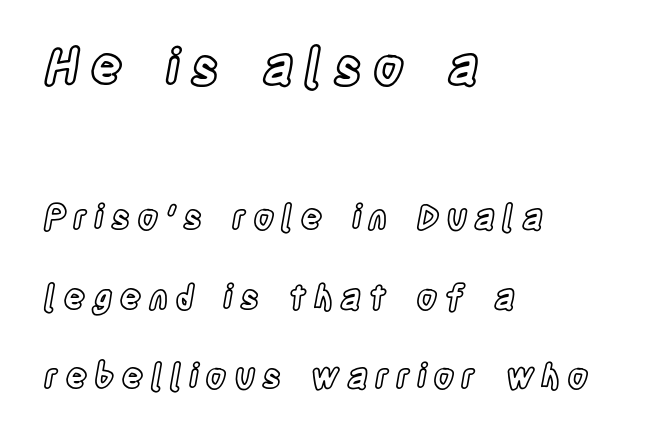
Casual observation: everything's shoved over to the left. Bare-footed words on every line. Look at the tracking — it's clearly loosened, letters drifting apart. Character widths vary here, with narrow letters taking less room than wide ones.
